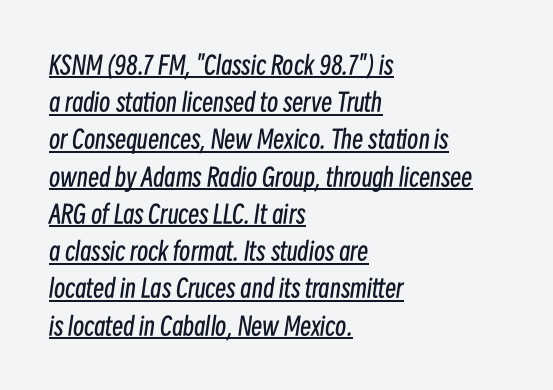
The image shows 25 px text type, italic (leaning right); set left-aligned, normal line spacing (1.49x), normal letter spacing, underlined.
